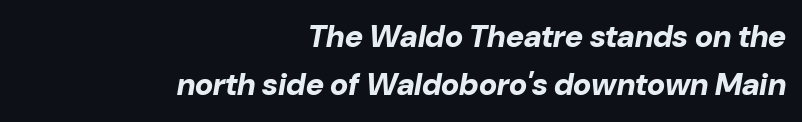
{"italic": "yes", "lean": "right", "slant_degrees": 10, "bold": "yes", "weight": "bold", "width": "normal", "stroke_contrast": "low", "x_height": "medium", "monospaced": "no", "underline": "no", "align": "right", "line_spacing": "normal", "line_spacing_ratio": 1.55, "letter_spacing": "normal", "letter_spacing_em": 0.0, "glyph_px": 31}
